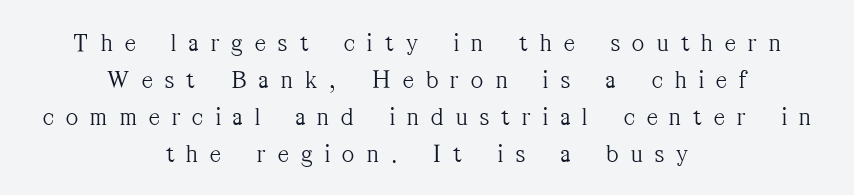
Q: Is the text bold? A: No.
Q: Is the text italic (slanted)? A: No, it is upright.
Q: Is the text underlined? A: No.
Q: How is the paragraph aligned? A: Centered.
Q: Is the spacing between letters normal or unusually wide? A: Unusually wide.
Q: Is the spacing between lines tight, normal or loose? A: Normal.
